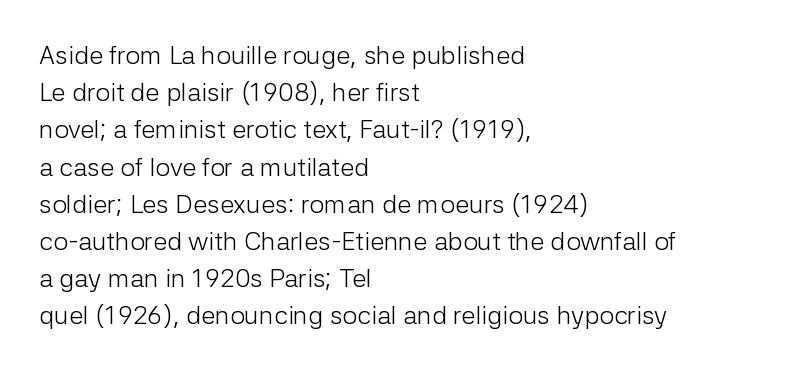
{"italic": "no", "bold": "no", "underline": "no", "align": "left", "line_spacing": "normal", "line_spacing_ratio": 1.43, "letter_spacing": "normal", "letter_spacing_em": 0.0, "glyph_px": 26}
